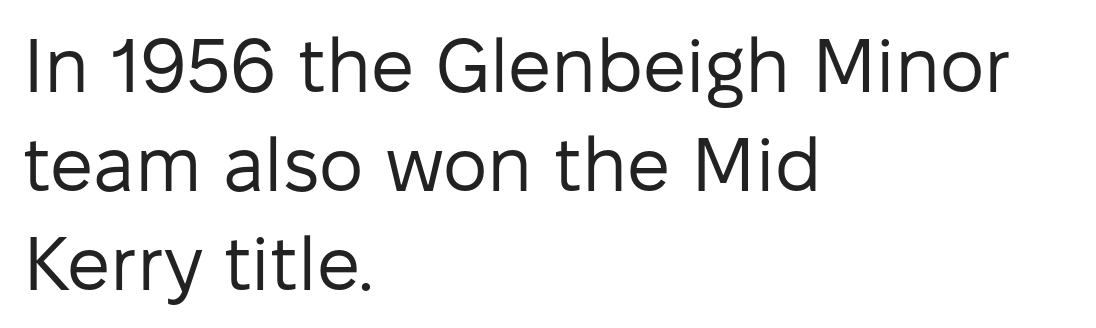
{"serif": "no", "italic": "no", "bold": "no", "weight": "regular", "width": "normal", "stroke_contrast": "low", "x_height": "medium", "monospaced": "no", "underline": "no", "align": "left", "line_spacing": "normal", "line_spacing_ratio": 1.3, "letter_spacing": "normal", "letter_spacing_em": 0.0, "glyph_px": 76}
